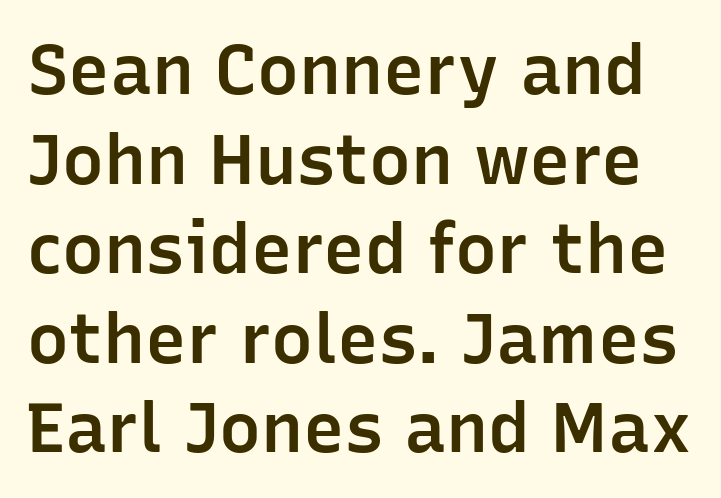
The specimen omits any rule beneath the text block's lines. Strokes here are thickened, but only to semibold level. The passage shown is typed in a proportional face where columns would drift. Ordinary non-slanted type is in use.
